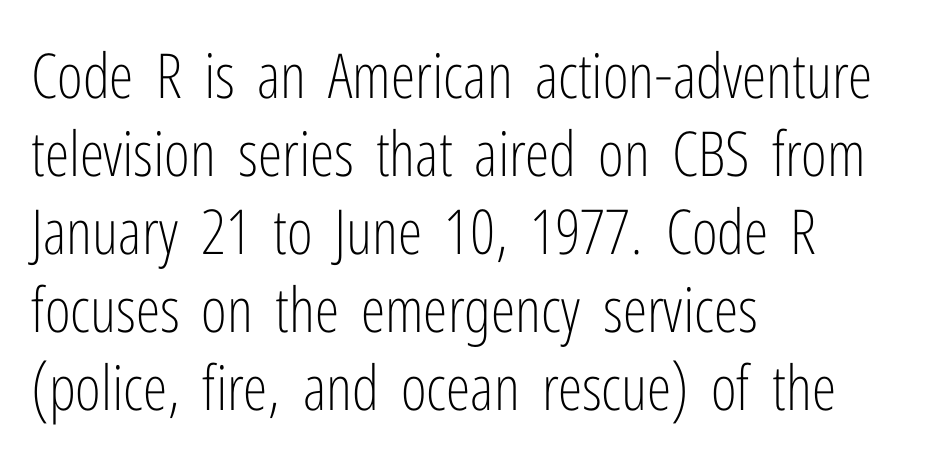
{"serif": "no", "italic": "no", "bold": "no", "weight": "light", "width": "condensed", "stroke_contrast": "low", "x_height": "medium", "monospaced": "no", "underline": "no", "align": "left", "line_spacing": "normal", "line_spacing_ratio": 1.26, "letter_spacing": "normal", "letter_spacing_em": 0.0, "glyph_px": 62}
